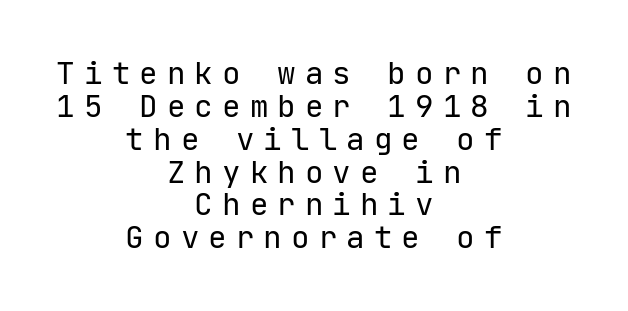
Glance below the letters and you will spot only blank space. Compared with typical body copy, the letter spacing here is much looser. Horizontal bands of white between lines are thin slivers. This is roman type, the default non-slanted kind. A sans-serif font was chosen for this passage.
